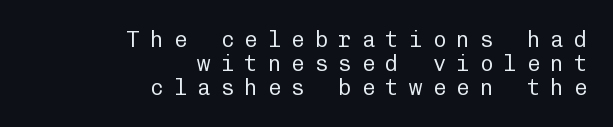
The image shows 22 px text type, upright; set right-aligned, tight line spacing (1.09x), unusually wide letter spacing (+0.47 em), not underlined.
